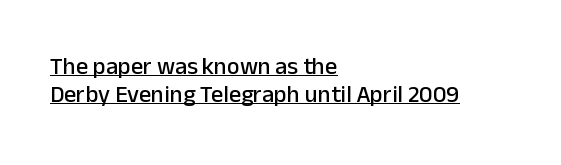
{"italic": "no", "underline": "yes", "align": "left", "line_spacing_ratio": 1.16, "letter_spacing": "normal", "letter_spacing_em": 0.0, "glyph_px": 24}
